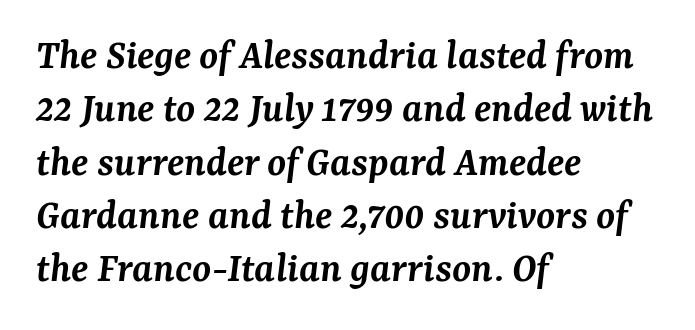
{"serif": "yes", "italic": "yes", "lean": "right", "slant_degrees": 7, "bold": "semi", "weight": "semibold", "width": "normal", "stroke_contrast": "medium", "x_height": "medium", "monospaced": "no", "underline": "no", "align": "left", "line_spacing_ratio": 1.24, "letter_spacing": "normal", "letter_spacing_em": 0.0, "glyph_px": 43}
